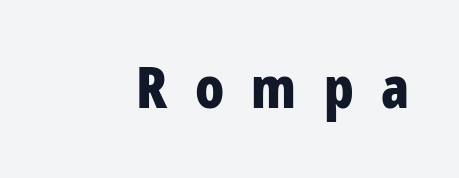
{"serif": "no", "italic": "no", "bold": "yes", "weight": "bold", "width": "condensed", "stroke_contrast": "low", "x_height": "large", "monospaced": "no", "underline": "no", "letter_spacing": "wide", "letter_spacing_em": 0.48, "glyph_px": 57}
